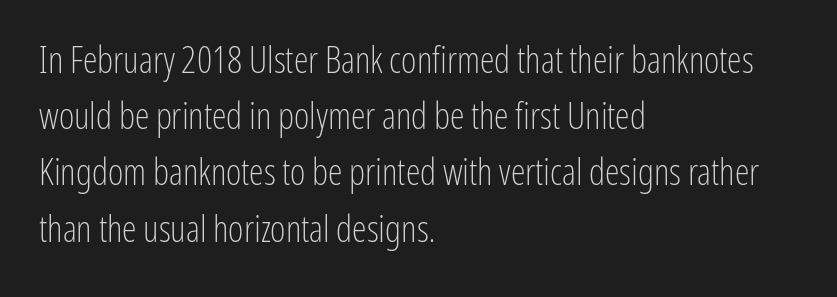
{"serif": "no", "italic": "no", "bold": "no", "weight": "light", "width": "condensed", "stroke_contrast": "low", "x_height": "medium", "monospaced": "no", "underline": "no", "align": "left", "line_spacing": "normal", "line_spacing_ratio": 1.52, "letter_spacing": "normal", "letter_spacing_em": 0.0, "glyph_px": 37}
